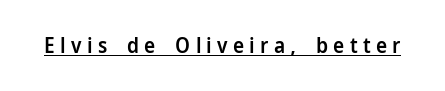
Does the weight exceed regular? Yes, but only to semibold. The lettering is marked with a stroke running underneath it. Nope, not italic — everything's standing straight. Honestly, the letter spacing is so wide it's the main thing you notice.
